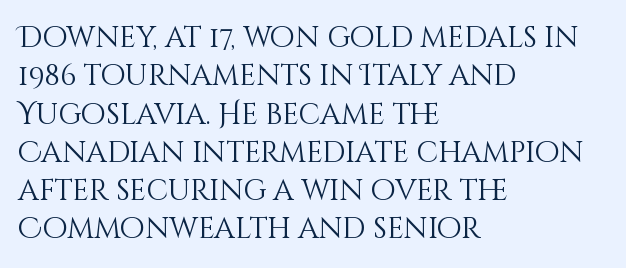
Q: Is the text bold? A: No.
Q: Is the text italic (slanted)? A: No, it is upright.
Q: Is the text underlined? A: No.
Q: How is the paragraph aligned? A: Left-aligned.
Q: Is the spacing between letters normal or unusually wide? A: Normal.
Q: Is the spacing between lines tight, normal or loose? A: Normal.
Q: Width (condensed, normal, or wide)? A: Normal.
Q: Stroke contrast? A: Medium.
Q: x-height? A: Large.
Q: Monospaced? A: No.
